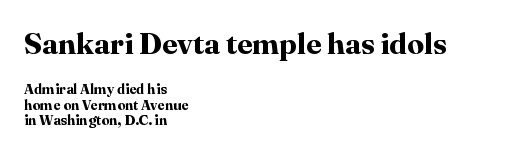
Type without underlining. This is the regular roman posture of the typeface. What's the leading like? Squeezed, with rows nearly overlapping. This layout puts the oversized block above and the modest block below.
